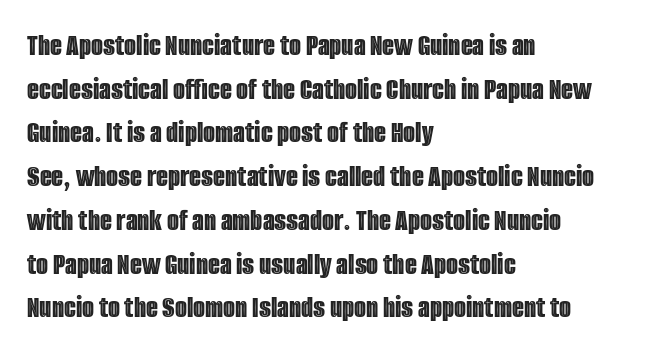
Q: Is the text italic (slanted)? A: No, it is upright.
Q: Is the text underlined? A: No.
Q: How is the paragraph aligned? A: Left-aligned.
Q: Is the spacing between letters normal or unusually wide? A: Normal.
Q: Is the spacing between lines tight, normal or loose? A: Normal.
Q: Width (condensed, normal, or wide)? A: Condensed.
Q: x-height? A: Large.
Q: Monospaced? A: No.
